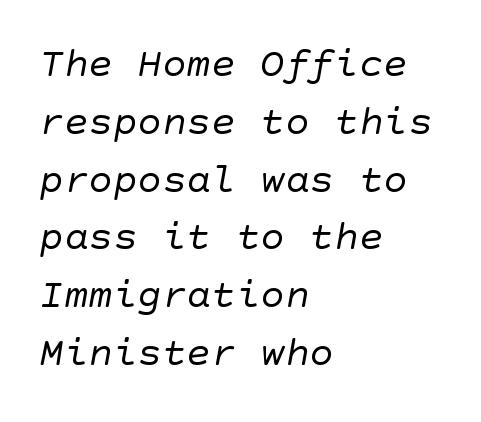
The image shows 41 px regular-weight sans-serif type; set left-aligned, normal line spacing (1.41x), normal letter spacing, not underlined; low stroke contrast and a large x-height.
